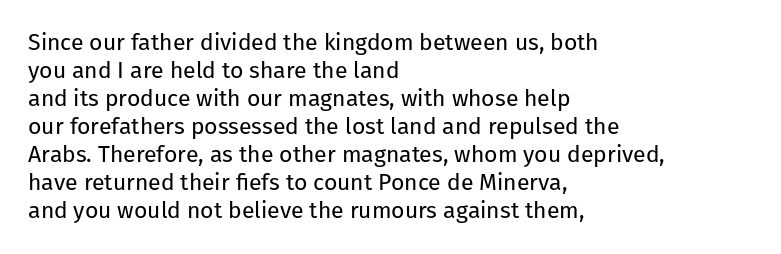
Every stem runs plumb, perpendicular to the baseline. Layout note: lines flush left. Decoration check: the copy has no underline. Short note: letters normally spaced.
